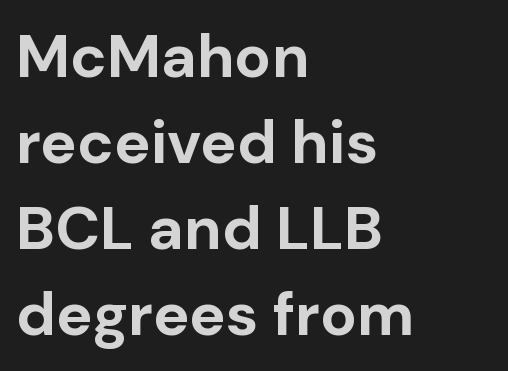
The image shows 61 px bold sans-serif type, upright; set left-aligned, normal line spacing (1.41x), normal letter spacing, not underlined; low stroke contrast and a medium x-height.
